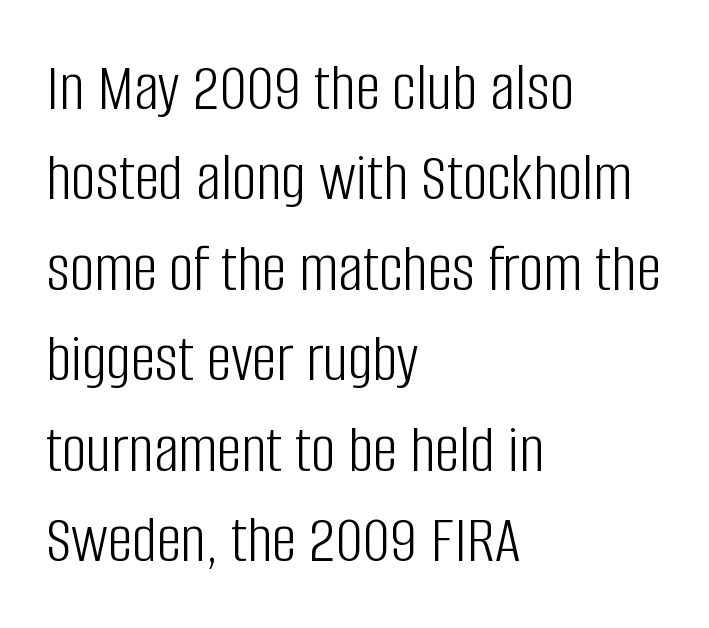
The image shows 69 px light, condensed sans-serif type, upright; set left-aligned, normal line spacing (1.31x), normal letter spacing, not underlined; low stroke contrast and a large x-height.
